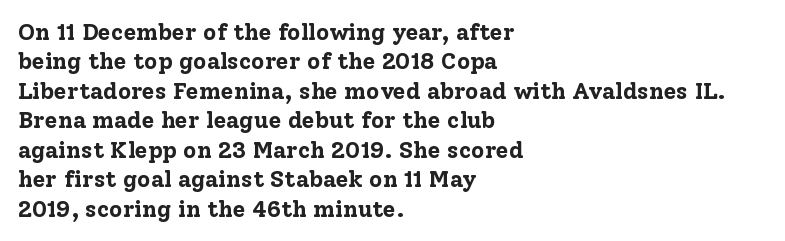
Q: Is the text bold? A: Yes.
Q: Is the text italic (slanted)? A: No, it is upright.
Q: Is the text underlined? A: No.
Q: How is the paragraph aligned? A: Left-aligned.
Q: Is the spacing between letters normal or unusually wide? A: Normal.
Q: Is the spacing between lines tight, normal or loose? A: Normal.
